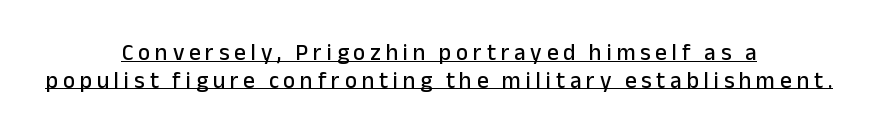
Q: Is the text italic (slanted)? A: No, it is upright.
Q: Is the text underlined? A: Yes.
Q: How is the paragraph aligned? A: Centered.
Q: Is the spacing between letters normal or unusually wide? A: Unusually wide.
